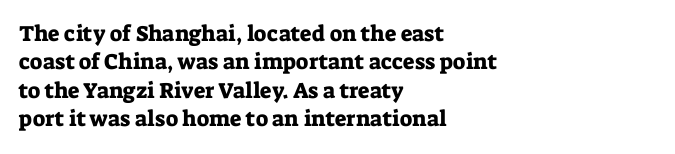
The image shows 22 px text type, upright; set left-aligned, normal line spacing (1.29x), normal letter spacing, not underlined.
